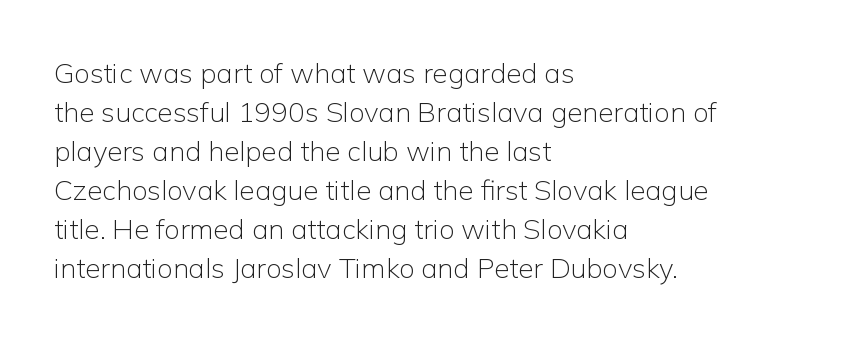
Q: Is the text bold? A: No.
Q: Is the text italic (slanted)? A: No, it is upright.
Q: Is the typeface a serif or a sans-serif typeface? A: Sans-serif.
Q: Is the text underlined? A: No.
Q: How is the paragraph aligned? A: Left-aligned.
Q: Is the spacing between letters normal or unusually wide? A: Normal.
Q: Is the spacing between lines tight, normal or loose? A: Normal.
Q: Width (condensed, normal, or wide)? A: Normal.
Q: Stroke contrast? A: Low.
Q: x-height? A: Medium.
Q: Monospaced? A: No.
